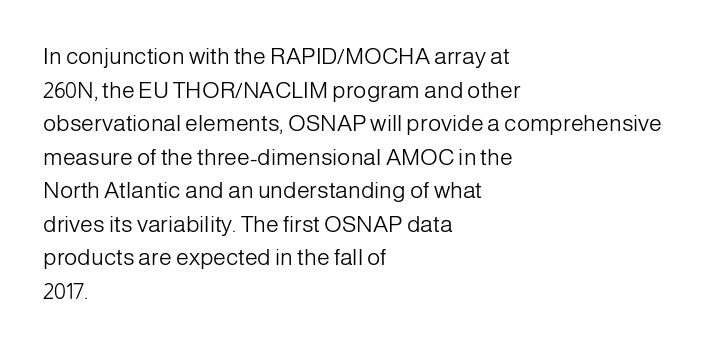
Q: Is the text bold? A: No.
Q: Is the text italic (slanted)? A: No, it is upright.
Q: Is the text underlined? A: No.
Q: How is the paragraph aligned? A: Left-aligned.
Q: Is the spacing between letters normal or unusually wide? A: Normal.
Q: Is the spacing between lines tight, normal or loose? A: Normal.
